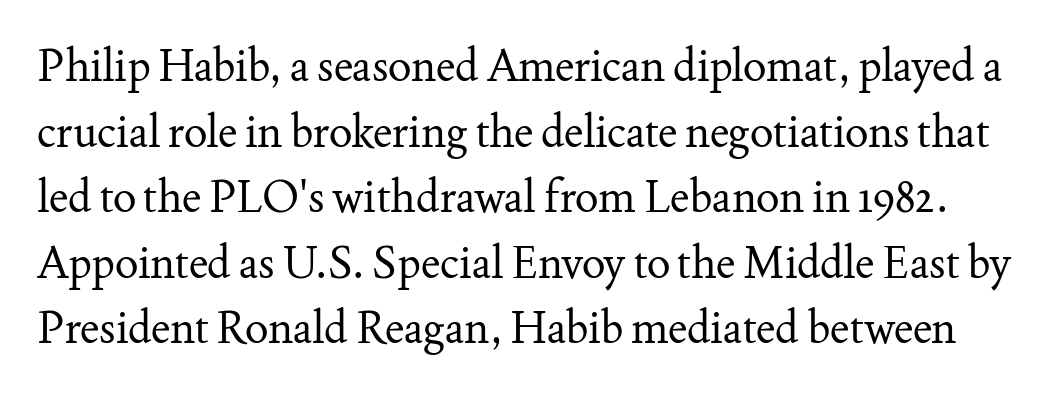
Check the space under the baseline: it is left empty. Think standard paragraph weight, or any step lighter than that. Rows of type keep a routine distance in the vertical direction. To sum up the face: it has serifs.
